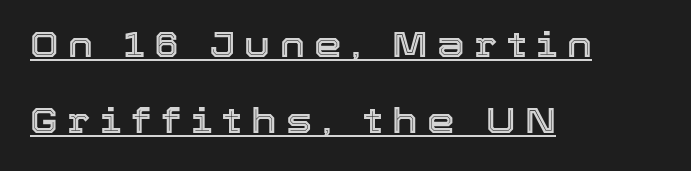
{"italic": "no", "width": "normal", "x_height": "medium", "monospaced": "no", "underline": "yes", "align": "left", "line_spacing": "loose", "line_spacing_ratio": 2.18, "letter_spacing": "wide", "letter_spacing_em": 0.27, "glyph_px": 35}
